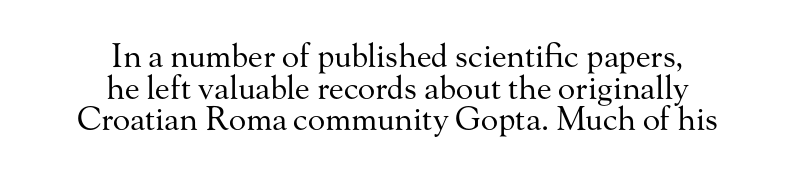
Both edges are ragged and mirror each other, which tells us the setting is centered. When letters stand straight like this, we call the style roman or upright. Short note: letters normally spaced. Look at the bottom of the vertical strokes: they flare into serifs here. Nobody drew a line under any word here.
